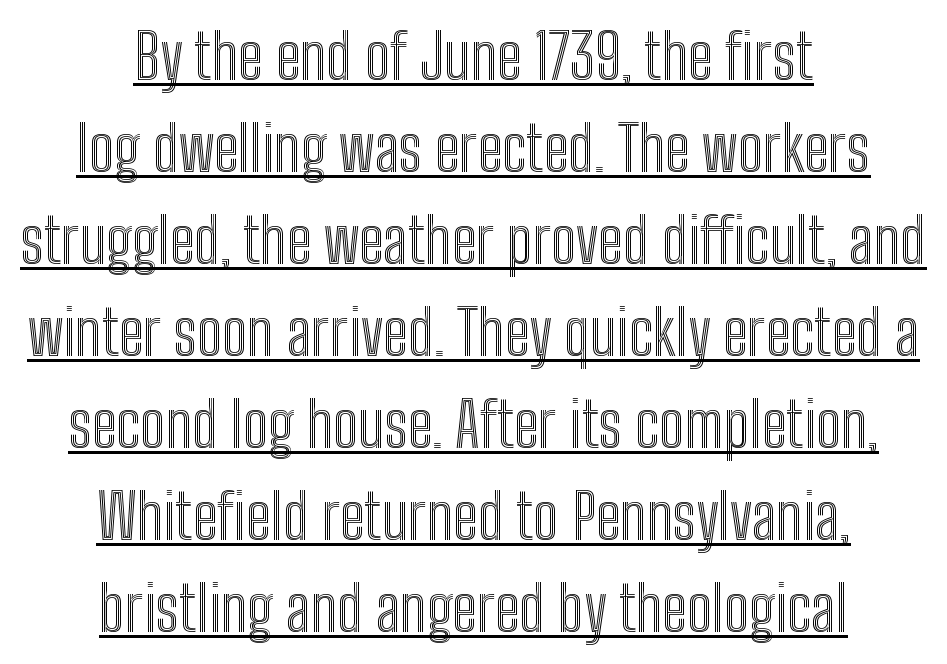
Q: Is the text italic (slanted)? A: No, it is upright.
Q: Is the text underlined? A: Yes.
Q: How is the paragraph aligned? A: Centered.
Q: Is the spacing between letters normal or unusually wide? A: Normal.
Q: Is the spacing between lines tight, normal or loose? A: Normal.
Q: Width (condensed, normal, or wide)? A: Condensed.
Q: x-height? A: Medium.
Q: Monospaced? A: No.
